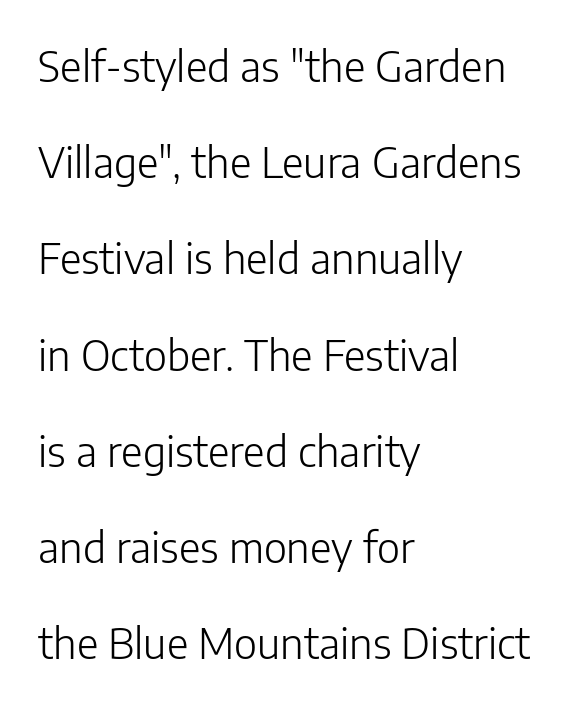
{"serif": "no", "italic": "no", "bold": "no", "weight": "light", "width": "normal", "stroke_contrast": "low", "x_height": "medium", "monospaced": "no", "underline": "no", "align": "left", "line_spacing": "loose", "line_spacing_ratio": 2.29, "letter_spacing": "normal", "letter_spacing_em": 0.0, "glyph_px": 42}
